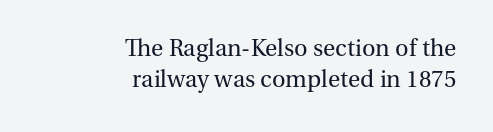
Notice how descenders clear the ascenders below comfortably — that's standard leading. The typography opts for an upright posture over an oblique one. Words appear dense and cohesive because spacing is normal. Each stroke keeps to a modest, everyday thickness or less. Notice how the passage keeps a crisp vertical edge on the right only.
